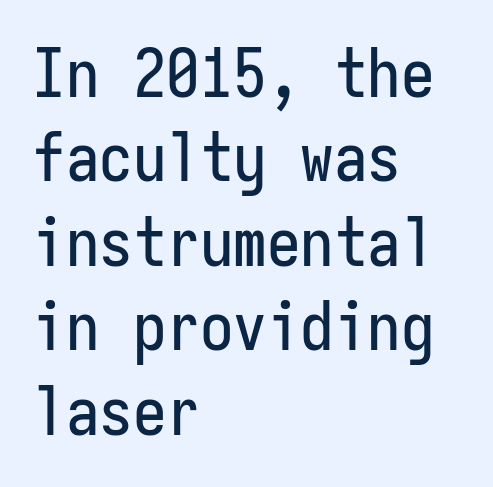
{"serif": "no", "italic": "no", "width": "condensed", "stroke_contrast": "low", "x_height": "medium", "monospaced": "yes", "underline": "no", "align": "left", "line_spacing": "normal", "line_spacing_ratio": 1.26, "letter_spacing": "normal", "letter_spacing_em": 0.0, "glyph_px": 67}
